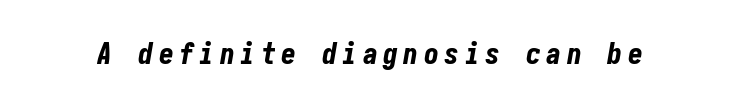
Q: Is the text bold? A: Yes.
Q: Is the text italic (slanted)? A: Yes, it leans right by about 10 degrees.
Q: Is the text underlined? A: No.
Q: Width (condensed, normal, or wide)? A: Condensed.
Q: Stroke contrast? A: Low.
Q: x-height? A: Medium.
